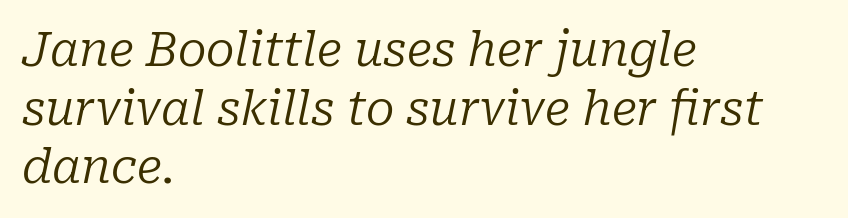
Q: Is the text bold? A: No.
Q: Is the text italic (slanted)? A: Yes, it leans right by about 10 degrees.
Q: Is the typeface a serif or a sans-serif typeface? A: Serif.
Q: Is the text underlined? A: No.
Q: How is the paragraph aligned? A: Left-aligned.
Q: Is the spacing between letters normal or unusually wide? A: Normal.
Q: Is the spacing between lines tight, normal or loose? A: Normal.
Q: Width (condensed, normal, or wide)? A: Normal.
Q: Stroke contrast? A: Low.
Q: x-height? A: Medium.
Q: Monospaced? A: No.
